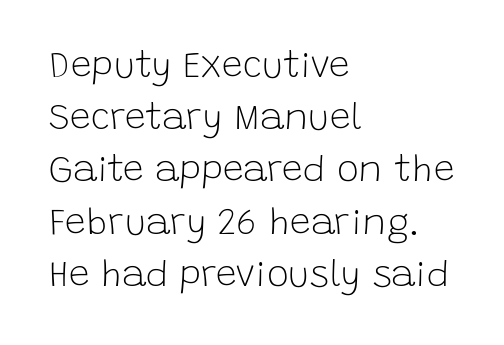
Q: Is the text bold? A: No.
Q: Is the text italic (slanted)? A: No, it is upright.
Q: Is the typeface a serif or a sans-serif typeface? A: Sans-serif.
Q: Is the text underlined? A: No.
Q: How is the paragraph aligned? A: Left-aligned.
Q: Is the spacing between letters normal or unusually wide? A: Normal.
Q: Is the spacing between lines tight, normal or loose? A: Normal.
Q: Width (condensed, normal, or wide)? A: Normal.
Q: Stroke contrast? A: Low.
Q: x-height? A: Large.
Q: Monospaced? A: No.
